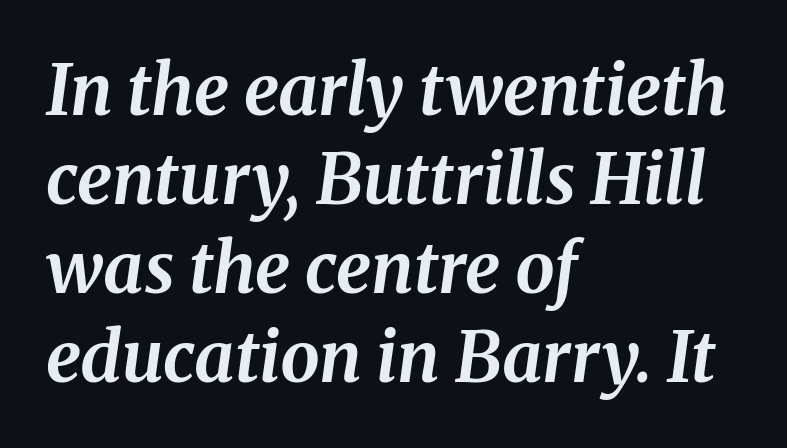
Evenly set lines give the paragraph a standard silhouette. Each row of text sits above clean, open space. The paragraph has a hard left edge and a soft right edge. Does the lettering tilt? It does — this is italic.
